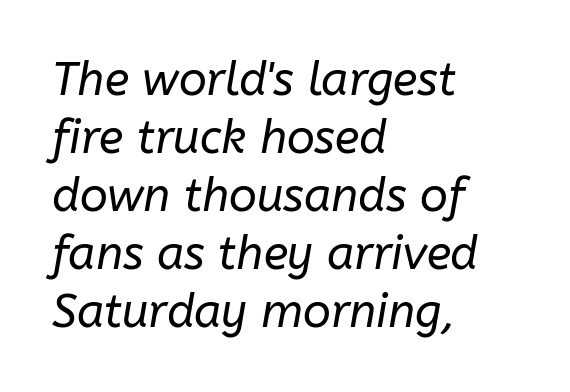
The image shows 46 px regular-weight type, italic (leaning right); set left-aligned, normal line spacing (1.26x), normal letter spacing, not underlined; low stroke contrast and a medium x-height.
